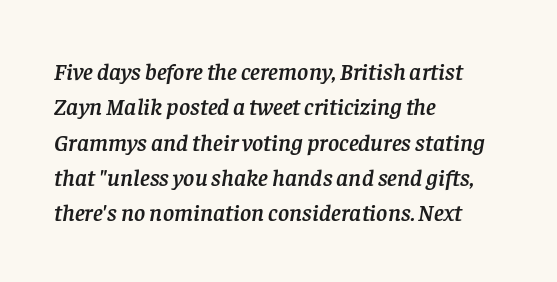
Q: Is the text italic (slanted)? A: Yes, it leans right by about 8 degrees.
Q: Is the text underlined? A: No.
Q: How is the paragraph aligned? A: Left-aligned.
Q: Is the spacing between letters normal or unusually wide? A: Normal.
Q: Is the spacing between lines tight, normal or loose? A: Normal.
